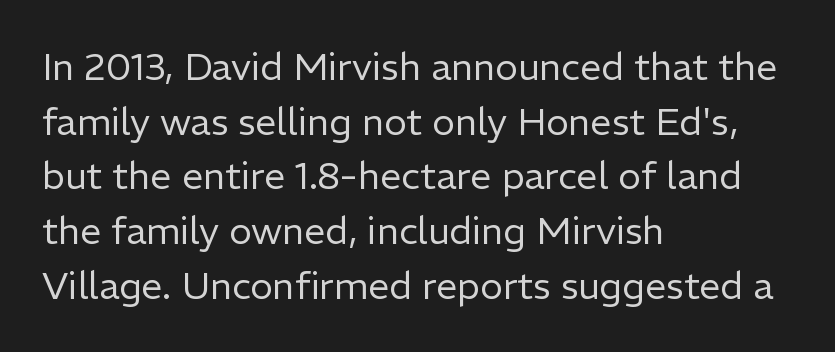
Q: Is the text bold? A: No.
Q: Is the text italic (slanted)? A: No, it is upright.
Q: Is the typeface a serif or a sans-serif typeface? A: Sans-serif.
Q: Is the text underlined? A: No.
Q: How is the paragraph aligned? A: Left-aligned.
Q: Is the spacing between letters normal or unusually wide? A: Normal.
Q: Is the spacing between lines tight, normal or loose? A: Normal.
Q: Width (condensed, normal, or wide)? A: Normal.
Q: Stroke contrast? A: Low.
Q: x-height? A: Medium.
Q: Monospaced? A: No.
